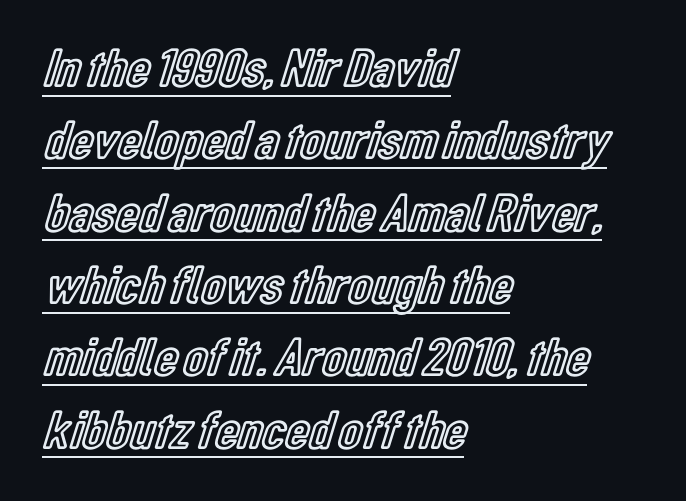
Q: Is the text italic (slanted)? A: Yes.
Q: Is the text underlined? A: Yes.
Q: How is the paragraph aligned? A: Left-aligned.
Q: Is the spacing between letters normal or unusually wide? A: Normal.
Q: Is the spacing between lines tight, normal or loose? A: Normal.
Q: Width (condensed, normal, or wide)? A: Condensed.
Q: x-height? A: Medium.
Q: Monospaced? A: No.
